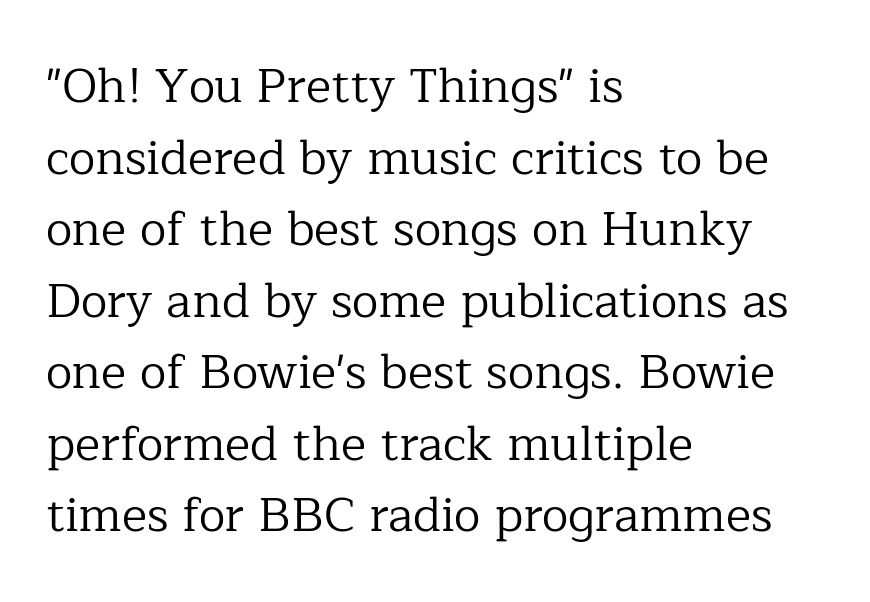
In terms of letterspacing, this is plain default setting. The ragged edge is on the right, which tells us the setting is flush left. Baseline-to-baseline distance is the conventional proportion of letter height. In terms of letterform style, serifs are clearly present. The foot of each line stays bare and open. Vertical strokes here are truly vertical.
